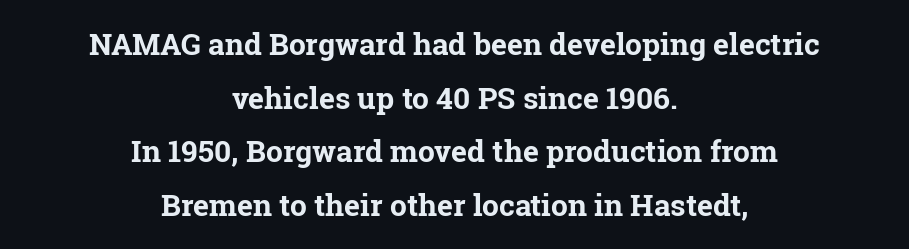
The image shows 30 px bold serif type, upright; set centered, line spacing 1.79x, normal letter spacing, not underlined; low stroke contrast and a medium x-height.
